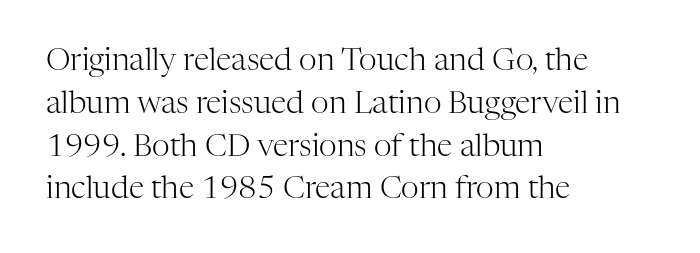
{"serif": "yes", "italic": "no", "bold": "no", "weight": "light", "width": "normal", "stroke_contrast": "high", "x_height": "medium", "monospaced": "no", "underline": "no", "align": "left", "line_spacing": "normal", "line_spacing_ratio": 1.38, "letter_spacing": "normal", "letter_spacing_em": 0.0, "glyph_px": 31}
